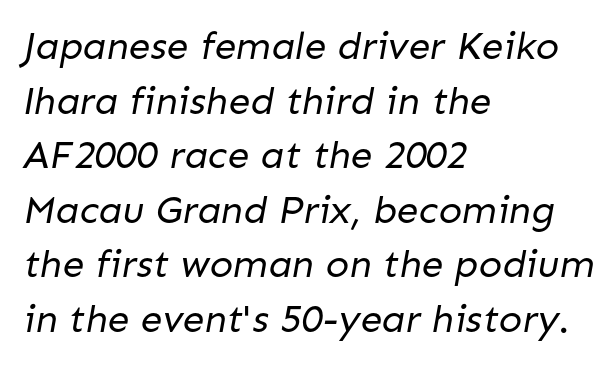
The strokes carry an ordinary text weight at most. This is sans-serif lettering, the kind often seen on screens and signage. Caption: multi-line text, flush left, ragged right. Short note: letters normally spaced.
